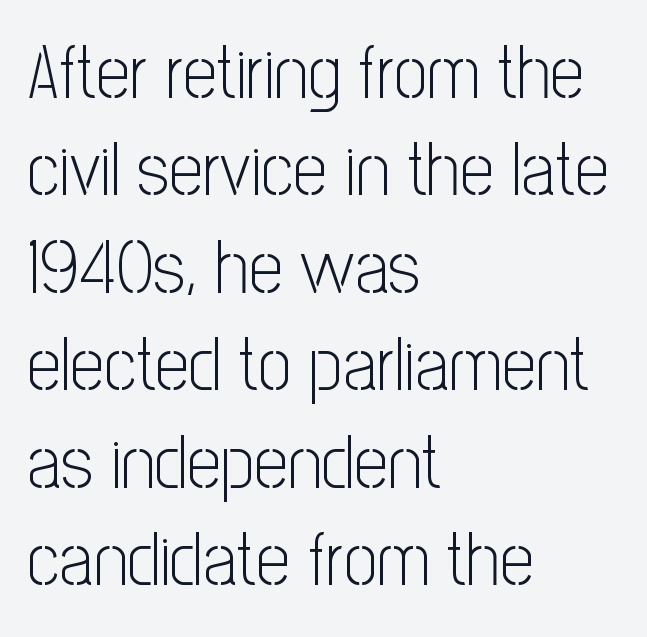
{"serif": "no", "italic": "no", "bold": "no", "weight": "light", "width": "condensed", "stroke_contrast": "low", "x_height": "medium", "monospaced": "no", "underline": "no", "align": "left", "line_spacing": "normal", "line_spacing_ratio": 1.3, "letter_spacing": "normal", "letter_spacing_em": 0.0, "glyph_px": 75}
